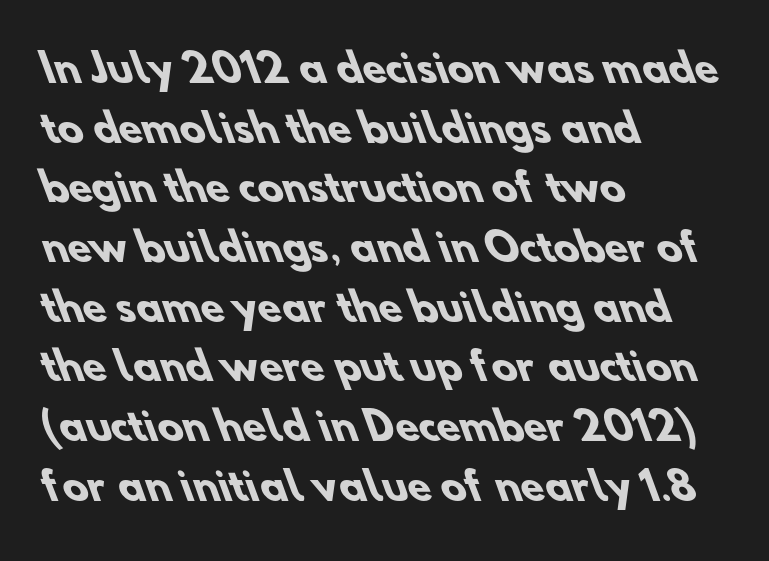
The image shows 38 px heavy sans-serif type; set left-aligned, normal line spacing (1.57x), normal letter spacing, not underlined; low stroke contrast and a small x-height.
